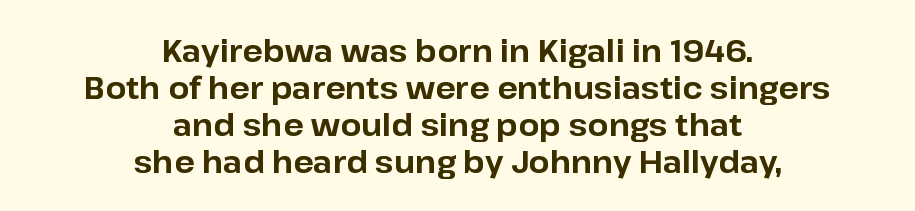
{"serif": "no", "italic": "no", "bold": "yes", "weight": "bold", "width": "normal", "stroke_contrast": "low", "x_height": "medium", "monospaced": "no", "underline": "no", "align": "center", "line_spacing_ratio": 1.23, "letter_spacing": "normal", "letter_spacing_em": 0.0, "glyph_px": 30}
